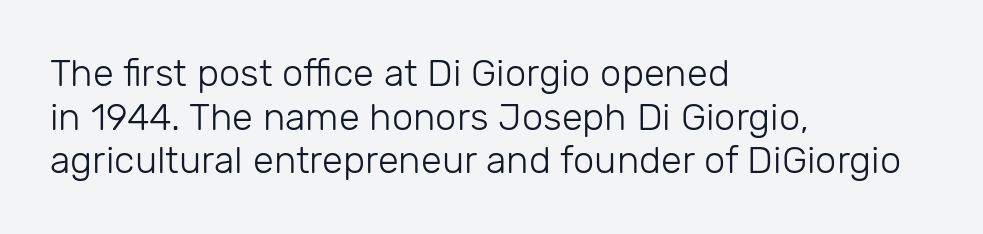
This sample uses an upright cut, with every glyph sitting square on the baseline. Spacing between characters is what you'd get straight out of the box. Look at the bottom of the vertical strokes: they stop flat, with no serifs. Notice how the passage keeps a crisp vertical edge on the left only.
